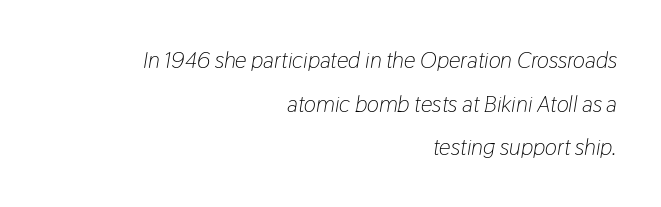
The image shows 23 px text type, italic (leaning right); set right-aligned, loose line spacing (1.9x), normal letter spacing, not underlined.
